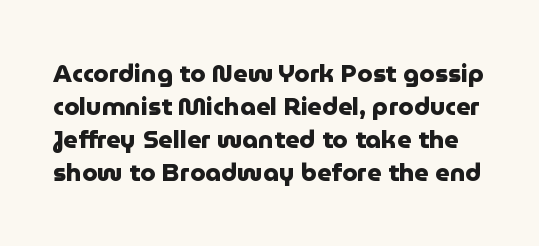
{"italic": "no", "bold": "yes", "underline": "no", "line_spacing": "normal", "line_spacing_ratio": 1.32, "letter_spacing": "normal", "letter_spacing_em": 0.0, "glyph_px": 25}
